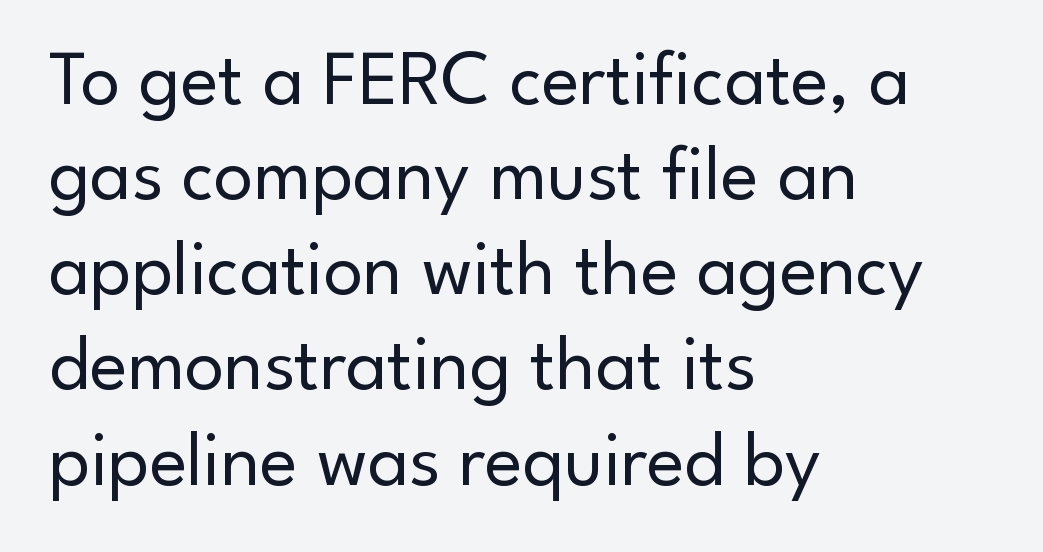
Q: Is the text bold? A: No.
Q: Is the text italic (slanted)? A: No, it is upright.
Q: Is the typeface a serif or a sans-serif typeface? A: Sans-serif.
Q: Is the text underlined? A: No.
Q: How is the paragraph aligned? A: Left-aligned.
Q: Is the spacing between letters normal or unusually wide? A: Normal.
Q: Width (condensed, normal, or wide)? A: Normal.
Q: Stroke contrast? A: Low.
Q: x-height? A: Small.
Q: Monospaced? A: No.
